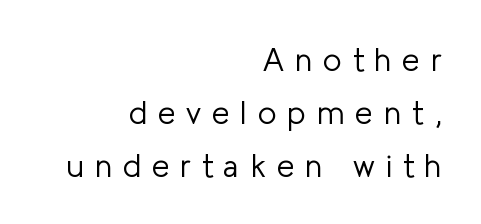
The image shows 32 px light sans-serif type, upright; set right-aligned, normal line spacing (1.66x), unusually wide letter spacing (+0.33 em), not underlined; low stroke contrast and a medium x-height.
